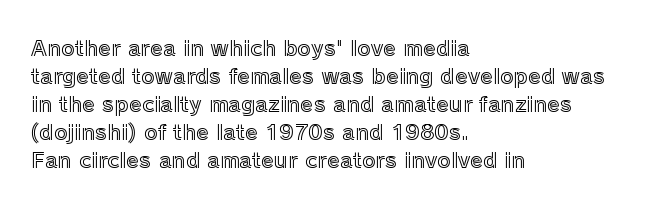
Q: Is the text italic (slanted)? A: No, it is upright.
Q: Is the text underlined? A: No.
Q: How is the paragraph aligned? A: Left-aligned.
Q: Is the spacing between letters normal or unusually wide? A: Normal.
Q: Is the spacing between lines tight, normal or loose? A: Normal.
